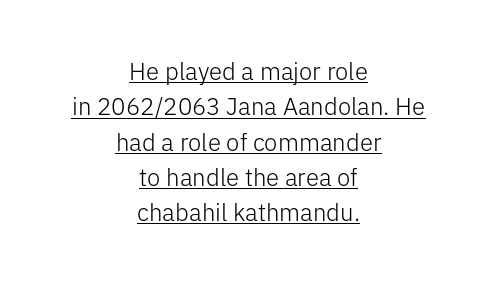
The image shows 24 px text type, upright; set centered, normal line spacing (1.47x), normal letter spacing, underlined.
